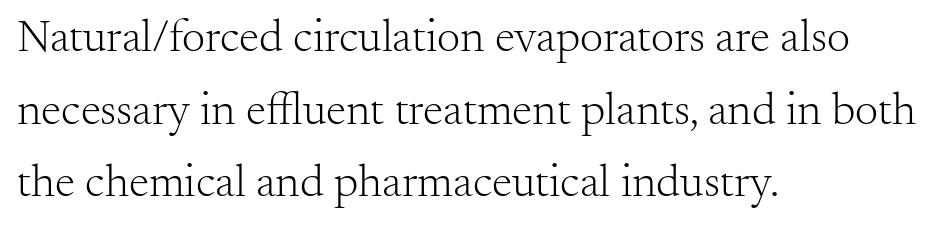
The image shows 46 px light serif type, upright; set left-aligned, normal line spacing (1.58x), normal letter spacing, not underlined; medium stroke contrast and a small x-height.
